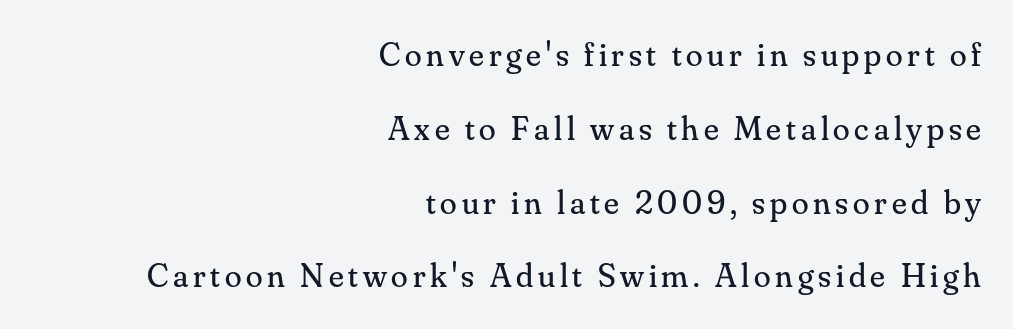
The characters display serif detailing at their extremities. Here the designer chose a conventional face with non-uniform glyph widths. No letter is thick-stroked: the sample isn't bold. Check under the words: just untouched page. Alignment: flush right. Posture: straight, roman, zero tilt.
